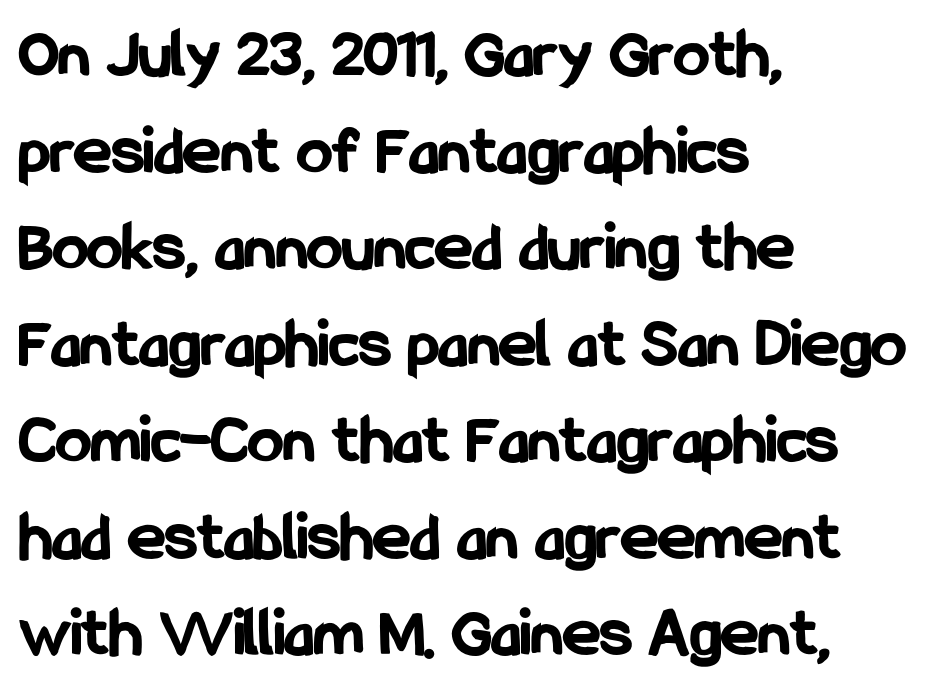
{"serif": "no", "italic": "no", "bold": "yes", "weight": "bold", "width": "condensed", "stroke_contrast": "low", "x_height": "medium", "monospaced": "no", "underline": "no", "align": "left", "line_spacing": "normal", "line_spacing_ratio": 1.36, "letter_spacing": "normal", "letter_spacing_em": 0.0, "glyph_px": 71}
